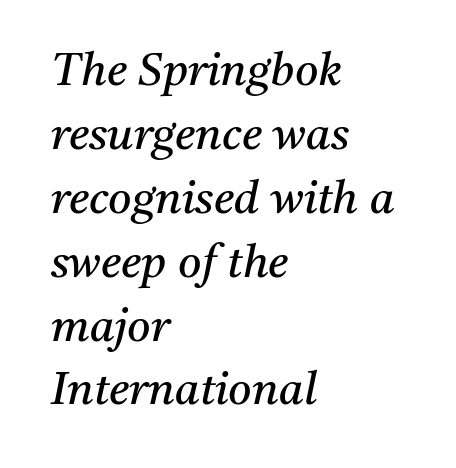
The letters look calm and open, with moderate or lighter stems. Notice how the passage keeps a crisp vertical edge on the left only. Is the letter spacing exaggerated? No — it looks like the ordinary default. Leading: standard. Check where the strokes stop: tiny serifs finish them off.
